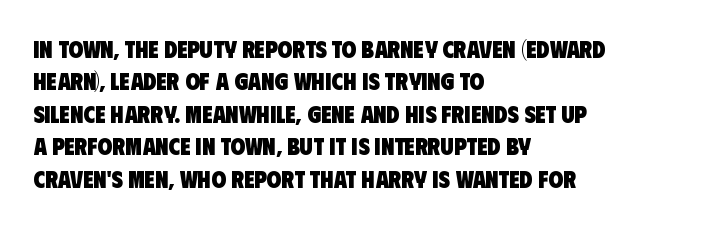
The image shows 24 px bold type; set left-aligned, normal line spacing (1.35x), normal letter spacing, not underlined.
